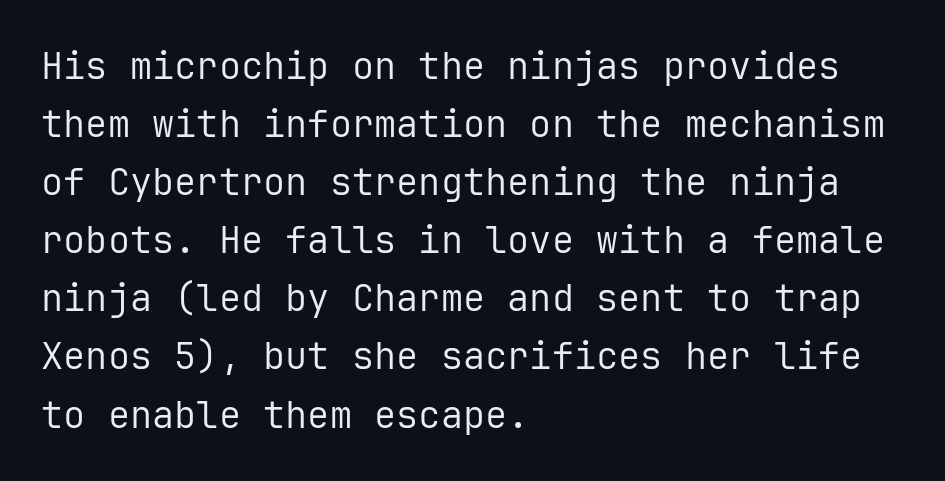
Q: Is the text bold? A: No.
Q: Is the text italic (slanted)? A: No, it is upright.
Q: Is the typeface a serif or a sans-serif typeface? A: Sans-serif.
Q: Is the text underlined? A: No.
Q: How is the paragraph aligned? A: Left-aligned.
Q: Is the spacing between letters normal or unusually wide? A: Normal.
Q: Is the spacing between lines tight, normal or loose? A: Normal.
Q: Width (condensed, normal, or wide)? A: Normal.
Q: Stroke contrast? A: Low.
Q: x-height? A: Medium.
Q: Monospaced? A: Yes.
